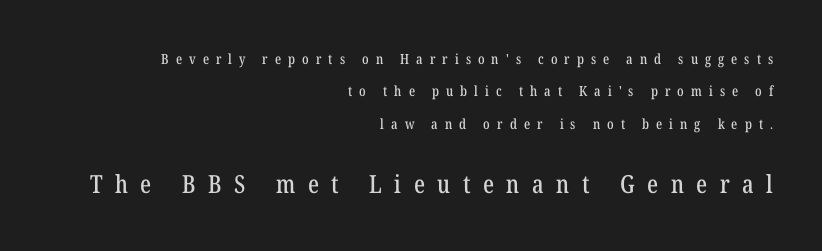
Q: Is the text italic (slanted)? A: No, it is upright.
Q: Is the text underlined? A: No.
Q: How is the paragraph aligned? A: Right-aligned.
Q: Is the spacing between letters normal or unusually wide? A: Unusually wide.
Q: Is the spacing between lines tight, normal or loose? A: Loose.
Q: Which block of text is set in a larger size, the first (top) or the second (bottom)? A: The second (bottom) one.
